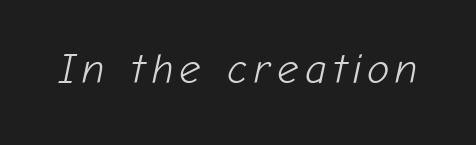
{"italic": "yes", "lean": "right", "slant_degrees": 12, "bold": "no", "weight": "light", "width": "normal", "stroke_contrast": "low", "x_height": "medium", "monospaced": "no", "underline": "no", "glyph_px": 42}
